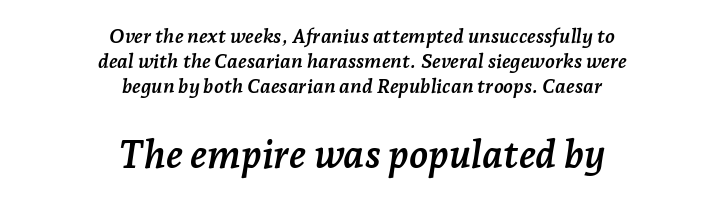
Q: Is the text bold? A: Yes.
Q: Is the text italic (slanted)? A: Yes, it leans right by about 7 degrees.
Q: Is the typeface a serif or a sans-serif typeface? A: Serif.
Q: Is the text underlined? A: No.
Q: How is the paragraph aligned? A: Centered.
Q: Is the spacing between letters normal or unusually wide? A: Normal.
Q: Is the spacing between lines tight, normal or loose? A: Normal.
Q: Which block of text is set in a larger size, the first (top) or the second (bottom)? A: The second (bottom) one.
Q: Width (condensed, normal, or wide)? A: Normal.
Q: Stroke contrast? A: Low.
Q: x-height? A: Medium.
Q: Monospaced? A: No.
